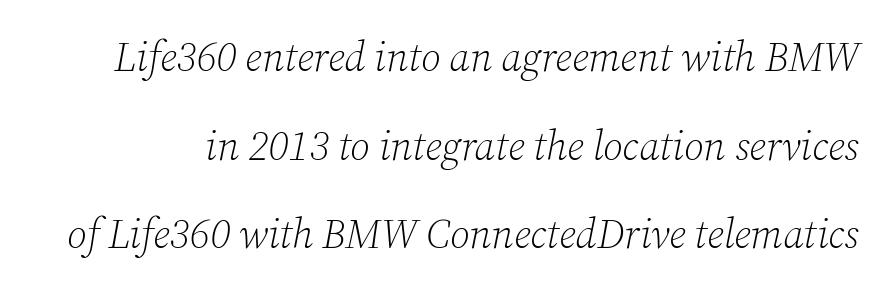
{"serif": "yes", "italic": "yes", "lean": "right", "slant_degrees": 12, "bold": "no", "weight": "light", "width": "normal", "stroke_contrast": "low", "x_height": "medium", "monospaced": "no", "underline": "no", "line_spacing": "loose", "line_spacing_ratio": 2.16, "letter_spacing": "normal", "letter_spacing_em": 0.0, "glyph_px": 41}
